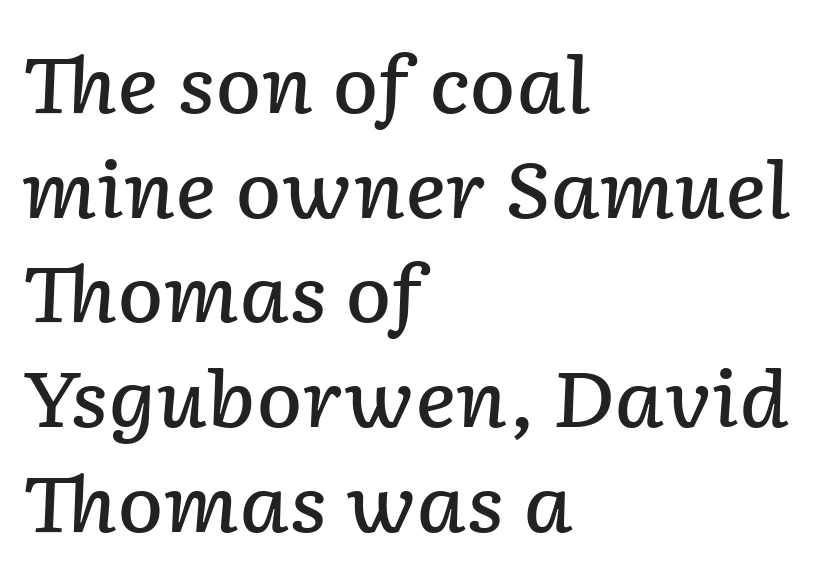
The image shows 77 px semibold type, italic (leaning right); set left-aligned, normal line spacing (1.36x), normal letter spacing, not underlined; low stroke contrast and a medium x-height.
